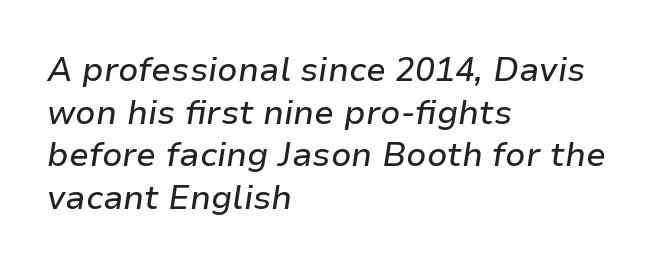
The rows are spaced the way most documents space them. These lines are rendered in a variable-pitch font. Nobody drew a line under any word here. The letters are slanted; this is an italic face. You could call the tracking neutral — neither tight nor loose.
